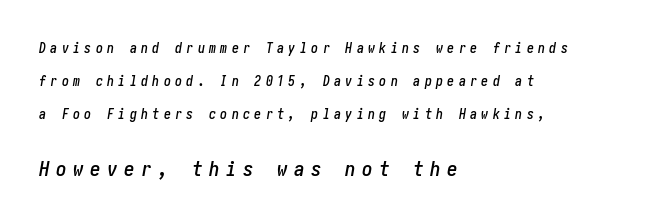
Descender tails drop into unmarked territory. Leftover space on each line is placed entirely after the last word. Characters are canted at an angle relative to the baseline's perpendicular. Glyph-to-glyph distance is far greater than everyday printed text.
